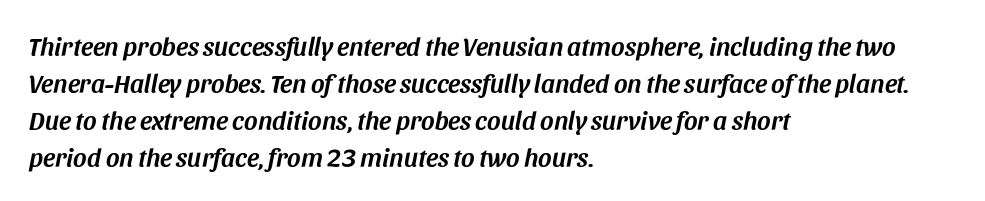
Vertically, the passage feels balanced, rows spaced as you'd expect. The words here are not underlined. If you drew a ruler down the left edge, every line would touch it. Each word holds together tightly as a unit, with standard inter-letter gaps. Yep, that's italic — everything's leaning.
